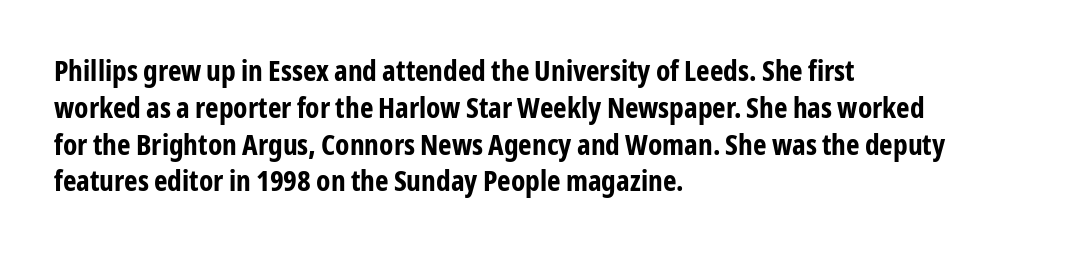
The image shows 29 px bold, condensed sans-serif type, upright; set left-aligned, normal line spacing (1.27x), normal letter spacing, not underlined; low stroke contrast and a medium x-height.
